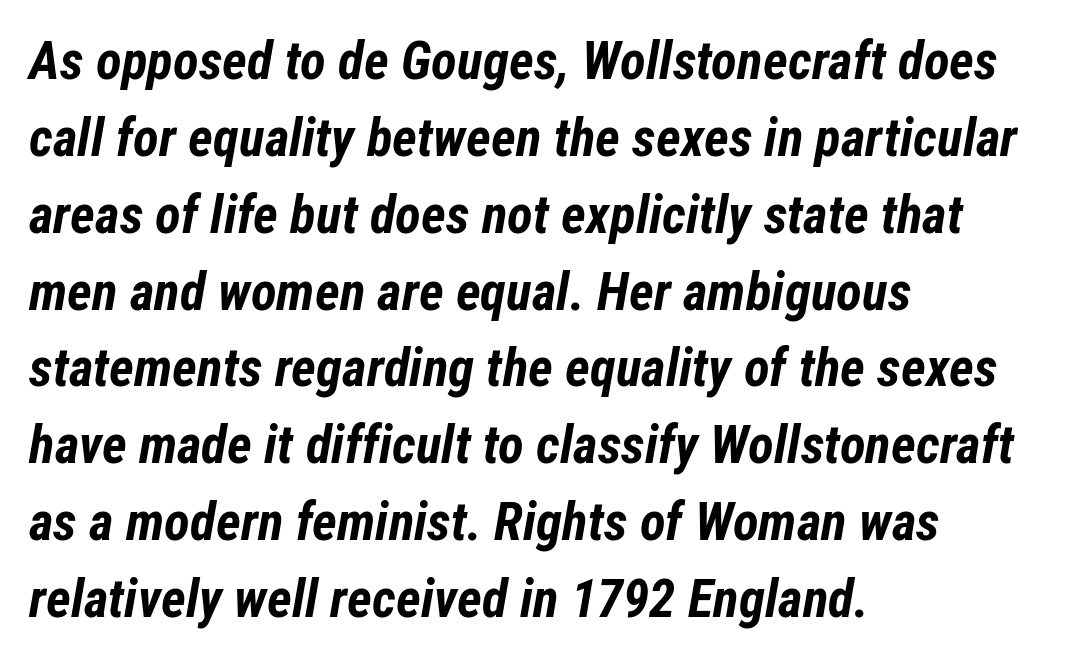
Q: Is the text bold? A: Yes.
Q: Is the text italic (slanted)? A: Yes, it leans right by about 12 degrees.
Q: Is the text underlined? A: No.
Q: How is the paragraph aligned? A: Left-aligned.
Q: Is the spacing between letters normal or unusually wide? A: Normal.
Q: Is the spacing between lines tight, normal or loose? A: Normal.
Q: Width (condensed, normal, or wide)? A: Condensed.
Q: Stroke contrast? A: Low.
Q: x-height? A: Medium.
Q: Monospaced? A: No.
